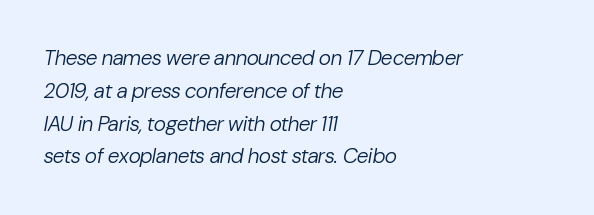
Q: Is the text bold? A: No.
Q: Is the text italic (slanted)? A: Yes, it leans right by about 10 degrees.
Q: Is the text underlined? A: No.
Q: How is the paragraph aligned? A: Left-aligned.
Q: Is the spacing between letters normal or unusually wide? A: Normal.
Q: Is the spacing between lines tight, normal or loose? A: Normal.
